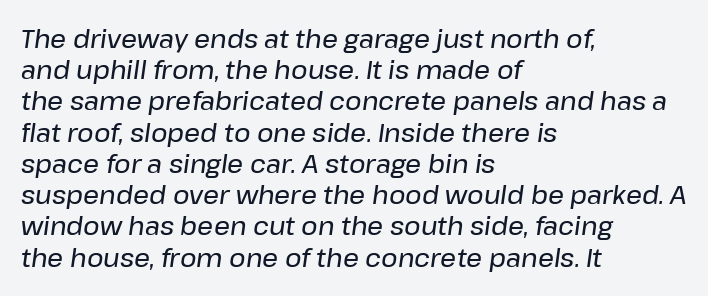
Q: Is the text italic (slanted)? A: Yes, it leans right by about 8 degrees.
Q: Is the text underlined? A: No.
Q: How is the paragraph aligned? A: Left-aligned.
Q: Is the spacing between letters normal or unusually wide? A: Normal.
Q: Is the spacing between lines tight, normal or loose? A: Normal.
